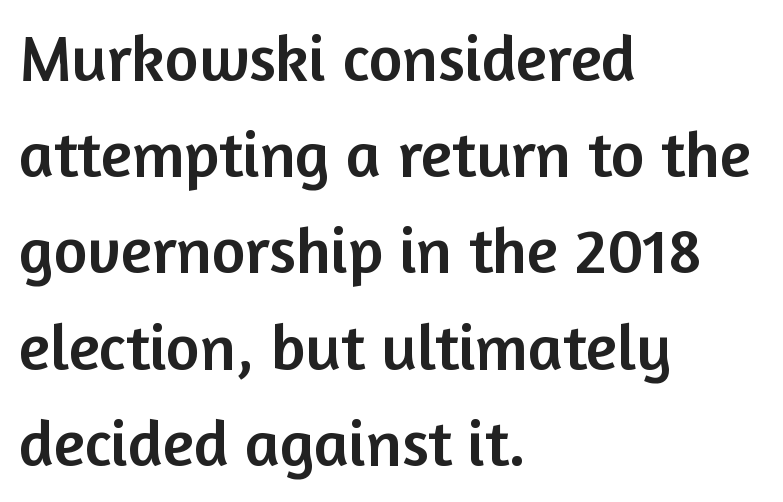
Q: Is the text italic (slanted)? A: No, it is upright.
Q: Is the typeface a serif or a sans-serif typeface? A: Sans-serif.
Q: Is the text underlined? A: No.
Q: How is the paragraph aligned? A: Left-aligned.
Q: Is the spacing between letters normal or unusually wide? A: Normal.
Q: Is the spacing between lines tight, normal or loose? A: Normal.
Q: Width (condensed, normal, or wide)? A: Normal.
Q: Stroke contrast? A: Low.
Q: x-height? A: Medium.
Q: Monospaced? A: No.
